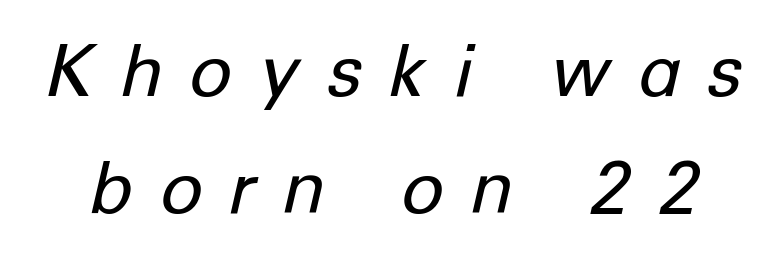
The axis of the letterforms is tilted away from vertical. The space beneath each line is pristine and unruled. Stem width sits at or under what a default text font uses. The designer left line spacing at the default. The rendering uses natural spacing where letterforms have individual widths. The face used here is rendered with a markedly widened letterfit.
